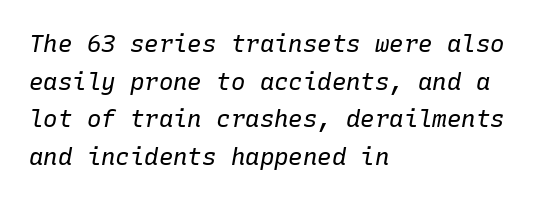
{"italic": "yes", "lean": "right", "slant_degrees": 10, "bold": "no", "underline": "no", "align": "left", "line_spacing": "normal", "line_spacing_ratio": 1.57, "letter_spacing": "normal", "letter_spacing_em": 0.0, "glyph_px": 24}
